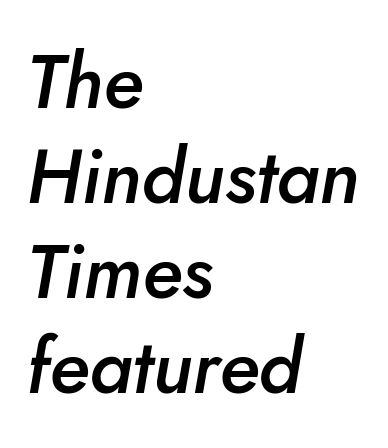
Q: Is the text bold? A: Semi-bold.
Q: Is the text italic (slanted)? A: Yes, it leans right by about 5 degrees.
Q: Is the text underlined? A: No.
Q: How is the paragraph aligned? A: Left-aligned.
Q: Is the spacing between letters normal or unusually wide? A: Normal.
Q: Is the spacing between lines tight, normal or loose? A: Normal.
Q: Width (condensed, normal, or wide)? A: Normal.
Q: Stroke contrast? A: Low.
Q: x-height? A: Small.
Q: Monospaced? A: No.
